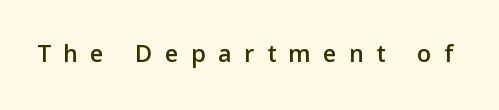
{"italic": "no", "underline": "no", "letter_spacing": "wide", "letter_spacing_em": 0.48, "glyph_px": 26}
